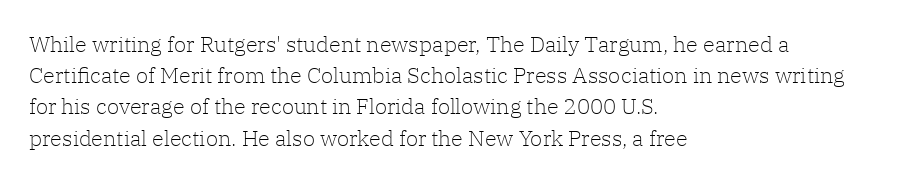
{"italic": "no", "bold": "no", "underline": "no", "align": "left", "line_spacing": "normal", "line_spacing_ratio": 1.42, "letter_spacing": "normal", "letter_spacing_em": 0.0, "glyph_px": 22}
